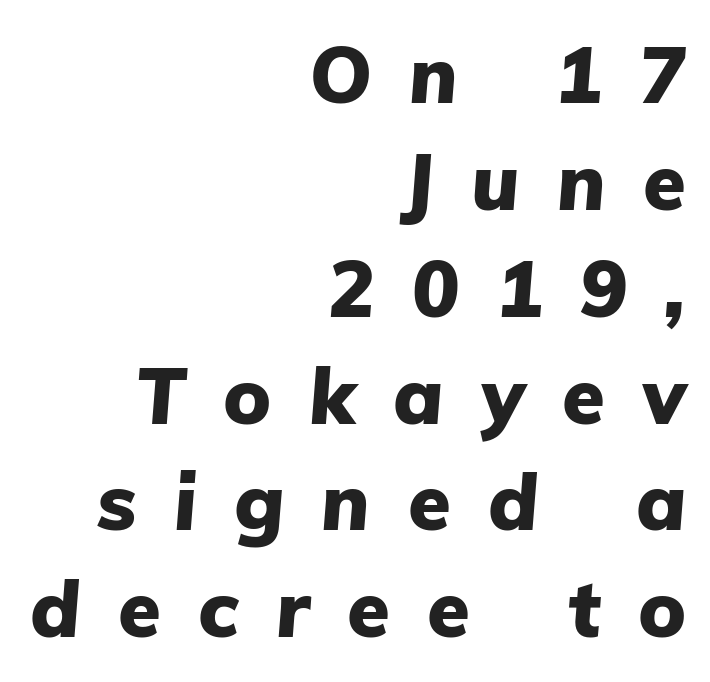
Q: Is the text bold? A: Yes.
Q: Is the text italic (slanted)? A: Yes, it leans right by about 5 degrees.
Q: Is the text underlined? A: No.
Q: How is the paragraph aligned? A: Right-aligned.
Q: Is the spacing between letters normal or unusually wide? A: Unusually wide.
Q: Is the spacing between lines tight, normal or loose? A: Normal.
Q: Width (condensed, normal, or wide)? A: Normal.
Q: Stroke contrast? A: Low.
Q: x-height? A: Medium.
Q: Monospaced? A: No.
